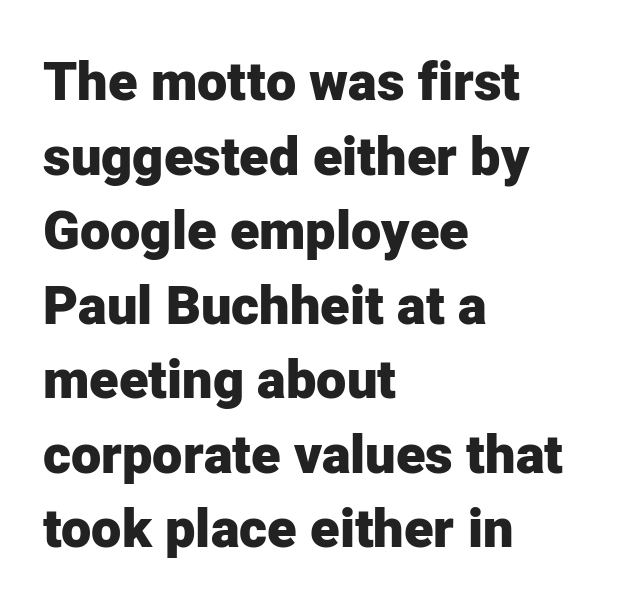
{"serif": "no", "italic": "no", "bold": "yes", "weight": "heavy", "width": "normal", "stroke_contrast": "low", "x_height": "medium", "monospaced": "no", "underline": "no", "align": "left", "line_spacing": "normal", "line_spacing_ratio": 1.38, "letter_spacing": "normal", "letter_spacing_em": 0.0, "glyph_px": 54}
